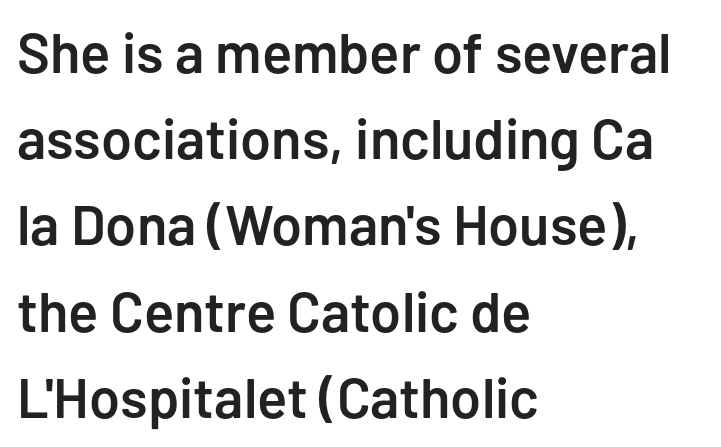
{"serif": "no", "italic": "no", "bold": "semi", "weight": "semibold", "width": "normal", "stroke_contrast": "low", "x_height": "medium", "monospaced": "no", "underline": "no", "align": "left", "line_spacing": "normal", "line_spacing_ratio": 1.54, "letter_spacing": "normal", "letter_spacing_em": 0.0, "glyph_px": 56}
